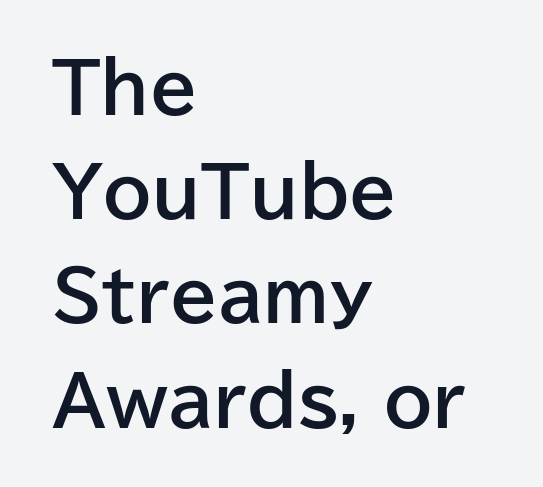
Q: Is the text bold? A: Yes.
Q: Is the text italic (slanted)? A: No, it is upright.
Q: Is the typeface a serif or a sans-serif typeface? A: Sans-serif.
Q: Is the text underlined? A: No.
Q: How is the paragraph aligned? A: Left-aligned.
Q: Is the spacing between letters normal or unusually wide? A: Normal.
Q: Is the spacing between lines tight, normal or loose? A: Normal.
Q: Width (condensed, normal, or wide)? A: Normal.
Q: Stroke contrast? A: Low.
Q: x-height? A: Medium.
Q: Monospaced? A: No.
